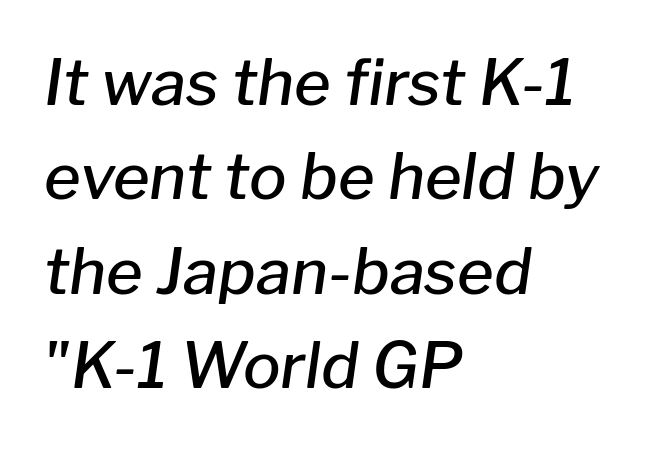
A classic flush-left, rag-right setting is used for this passage. Spacing verdict: proportional, widths tailored to each character. Would a proofreader flag this as italicized? Yes. The area under the type is left untouched. Between one letter and the next there's only the usual sliver of space. On the weight axis this lands at semibold, roughly 600.
